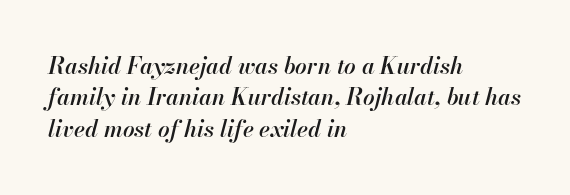
Q: Is the text bold? A: Semi-bold.
Q: Is the text italic (slanted)? A: Yes, it leans right by about 13 degrees.
Q: Is the text underlined? A: No.
Q: How is the paragraph aligned? A: Left-aligned.
Q: Is the spacing between letters normal or unusually wide? A: Normal.
Q: Is the spacing between lines tight, normal or loose? A: Normal.
